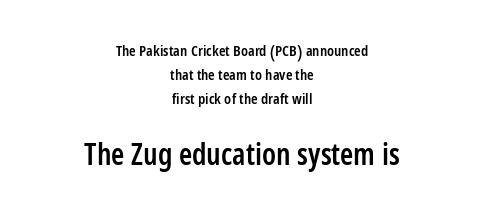
Q: Is the text bold? A: Semi-bold.
Q: Is the text italic (slanted)? A: No, it is upright.
Q: Is the typeface a serif or a sans-serif typeface? A: Sans-serif.
Q: Is the text underlined? A: No.
Q: How is the paragraph aligned? A: Centered.
Q: Is the spacing between letters normal or unusually wide? A: Normal.
Q: Is the spacing between lines tight, normal or loose? A: Normal.
Q: Which block of text is set in a larger size, the first (top) or the second (bottom)? A: The second (bottom) one.
Q: Width (condensed, normal, or wide)? A: Condensed.
Q: Stroke contrast? A: Low.
Q: x-height? A: Medium.
Q: Monospaced? A: No.
